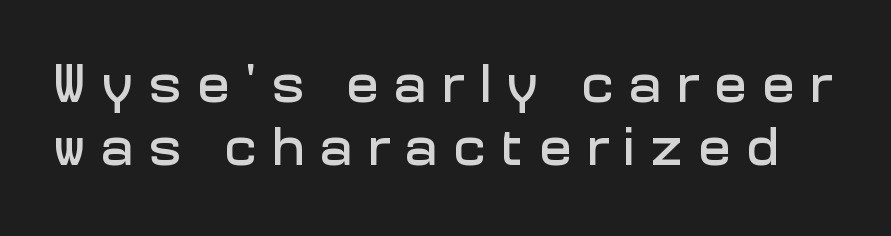
Tracking value appears strongly positive — letters spread wide. When letters stand straight like this, we call the style roman or upright. These lines are rendered in a variable-pitch font. The glyphs are unaccompanied by any horizontal stroke below them. Is this a sans? Yes — the strokes have no serifs.
